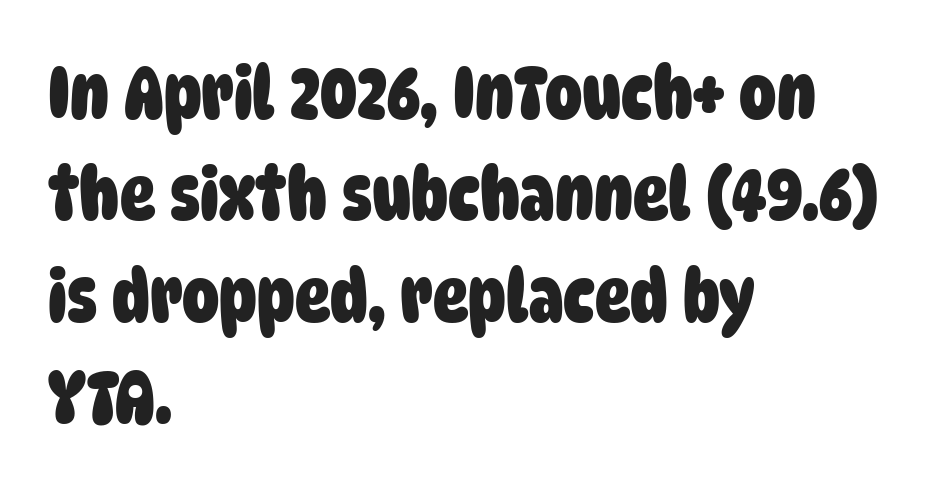
Q: Is the text bold? A: Yes.
Q: Is the typeface a serif or a sans-serif typeface? A: Sans-serif.
Q: Is the text underlined? A: No.
Q: How is the paragraph aligned? A: Left-aligned.
Q: Is the spacing between letters normal or unusually wide? A: Normal.
Q: Is the spacing between lines tight, normal or loose? A: Normal.
Q: Width (condensed, normal, or wide)? A: Condensed.
Q: Stroke contrast? A: Low.
Q: x-height? A: Large.
Q: Monospaced? A: No.
